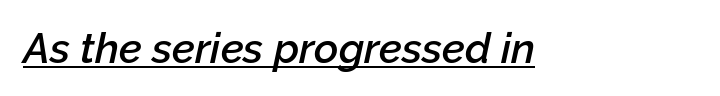
Here the glyphs are tracked normally, forming tight word shapes. The letters advance in unequal steps, a hallmark of proportional type. On the weight axis this lands at semibold, roughly 600. The glyphs are accompanied by a horizontal stroke just below them. When letters slant like this, we call the style italic.
